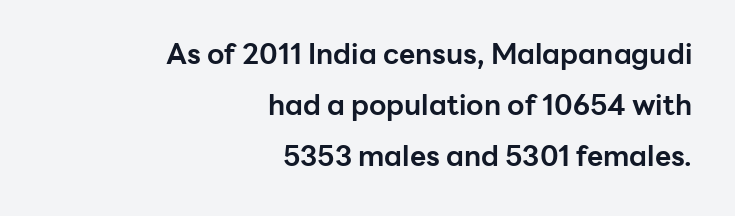
Q: Is the text bold? A: Yes.
Q: Is the text italic (slanted)? A: No, it is upright.
Q: Is the typeface a serif or a sans-serif typeface? A: Sans-serif.
Q: Is the text underlined? A: No.
Q: How is the paragraph aligned? A: Right-aligned.
Q: Is the spacing between letters normal or unusually wide? A: Normal.
Q: Width (condensed, normal, or wide)? A: Normal.
Q: Stroke contrast? A: Low.
Q: x-height? A: Medium.
Q: Monospaced? A: No.
